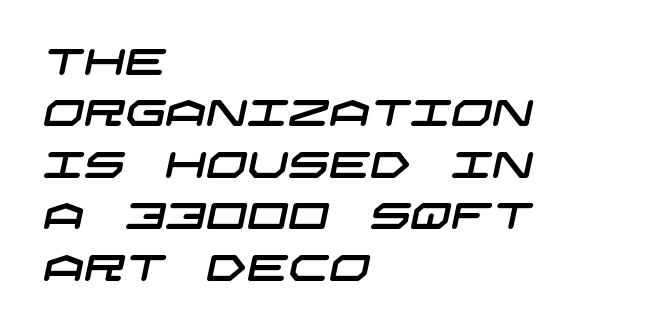
The image shows 36 px wide sans-serif type; set left-aligned, normal line spacing (1.43x), normal letter spacing, not underlined; low stroke contrast and a large x-height.
